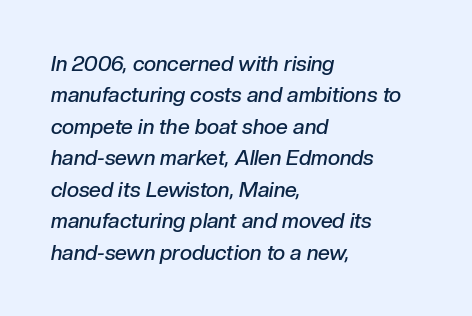
This rendering uses left alignment, leaving the right contour irregular. Semibold letterforms, between regular and bold. The passage shown is not underscored anywhere. This sample uses plain, unmodified letter spacing.
